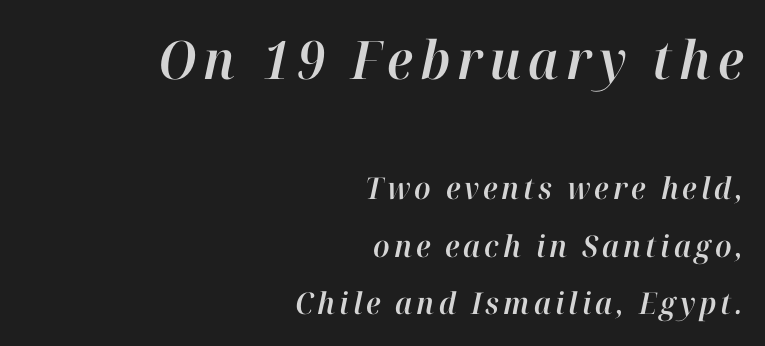
{"italic": "yes", "lean": "right", "slant_degrees": 12, "width": "normal", "stroke_contrast": "high", "x_height": "medium", "monospaced": "no", "underline": "no", "align": "right", "line_spacing": "loose", "line_spacing_ratio": 1.92, "larger_block": "first", "size_ratio": 1.77, "glyph_px": 53}
